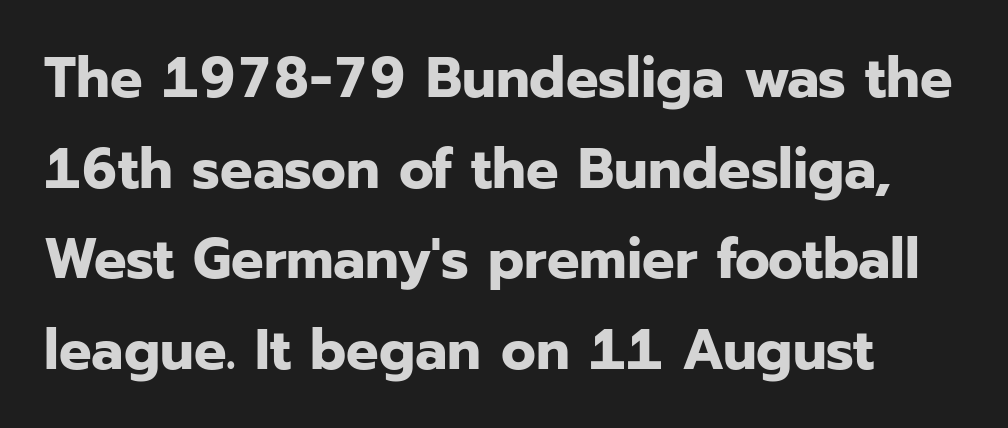
Q: Is the text bold? A: Yes.
Q: Is the text italic (slanted)? A: No, it is upright.
Q: Is the typeface a serif or a sans-serif typeface? A: Sans-serif.
Q: Is the text underlined? A: No.
Q: Is the spacing between letters normal or unusually wide? A: Normal.
Q: Is the spacing between lines tight, normal or loose? A: Normal.
Q: Width (condensed, normal, or wide)? A: Normal.
Q: Stroke contrast? A: Low.
Q: x-height? A: Medium.
Q: Monospaced? A: No.
